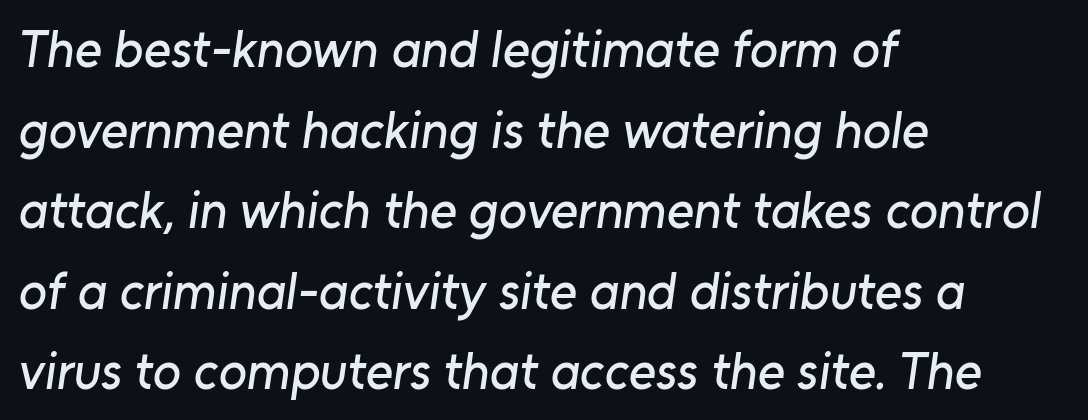
Alignment: flush left. Here the designer chose a conventional face with non-uniform glyph widths. The face used here is rendered with its standard letterfit. Type style note: lacks serifs. The block of text has a typical density, with ordinary space between rows. Each row of text sits above clean, open space.
